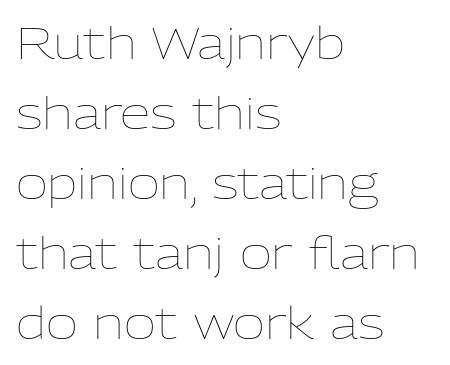
{"italic": "no", "bold": "no", "weight": "thin", "width": "normal", "stroke_contrast": "low", "x_height": "medium", "monospaced": "no", "underline": "no", "align": "left", "line_spacing": "normal", "line_spacing_ratio": 1.59, "letter_spacing": "normal", "letter_spacing_em": 0.0, "glyph_px": 44}
